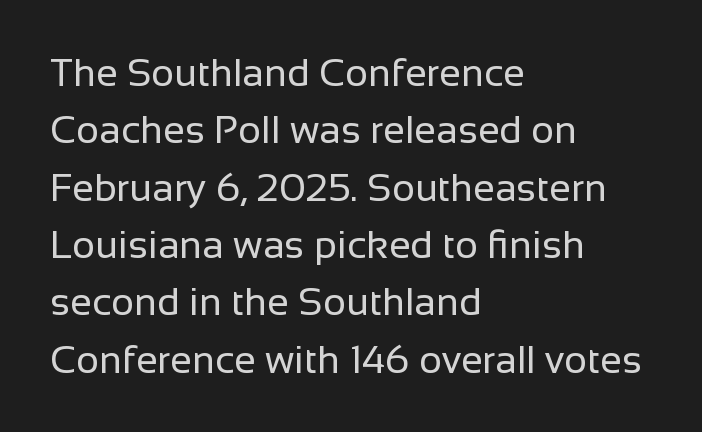
Q: Is the text bold? A: No.
Q: Is the text italic (slanted)? A: No, it is upright.
Q: Is the typeface a serif or a sans-serif typeface? A: Sans-serif.
Q: Is the text underlined? A: No.
Q: How is the paragraph aligned? A: Left-aligned.
Q: Is the spacing between letters normal or unusually wide? A: Normal.
Q: Is the spacing between lines tight, normal or loose? A: Normal.
Q: Width (condensed, normal, or wide)? A: Normal.
Q: Stroke contrast? A: Low.
Q: x-height? A: Medium.
Q: Monospaced? A: No.
